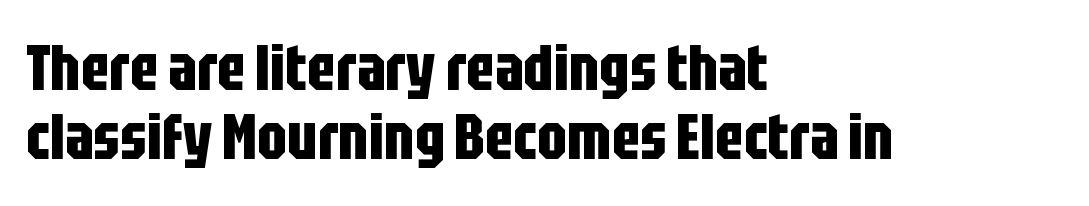
The image shows 64 px bold, condensed sans-serif type, upright; set left-aligned, tight line spacing (1.08x), normal letter spacing, not underlined; low stroke contrast and a large x-height.
